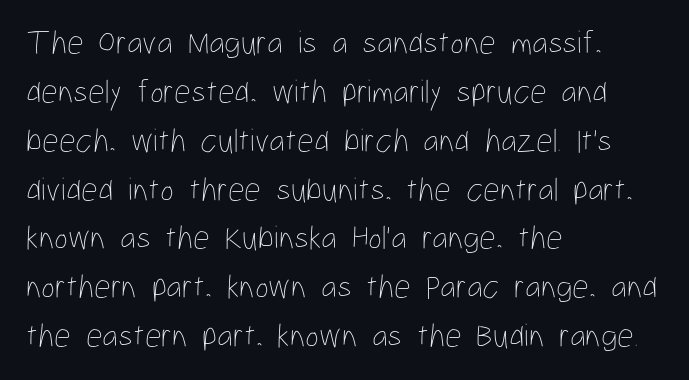
In terms of leading, this rendering sits right in the middle. In CSS terms this would be text-align: left. Lines of text with bare space underneath. Do the characters align in a grid? No, the font is proportional. Posture: vertical.
